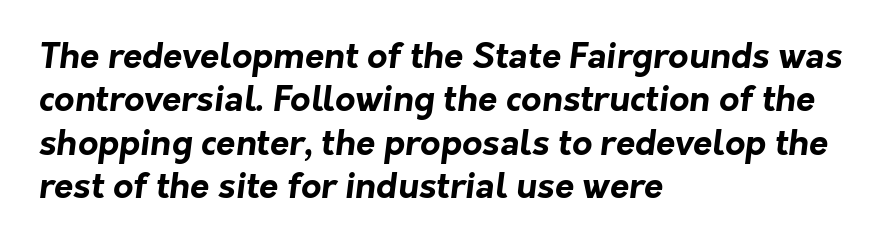
The image shows 35 px bold sans-serif type; set left-aligned, line spacing 1.24x, normal letter spacing, not underlined; low stroke contrast and a medium x-height.
